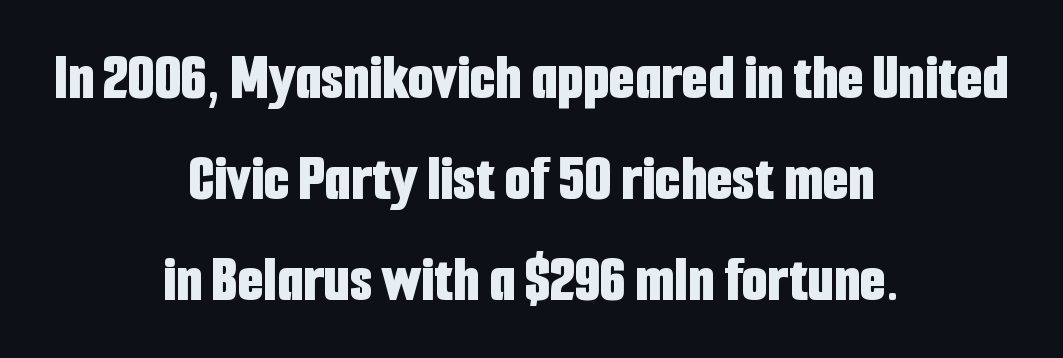
Regarding leading, the lines here are spaced in the standard way. This rendering features lettering with no underline. Quick note: not italic, upright. No feet cap the strokes, marking this as sans-serif type. Compared with typical body copy, the letter spacing here is the same. The sample has been set heavy, in full bold.
